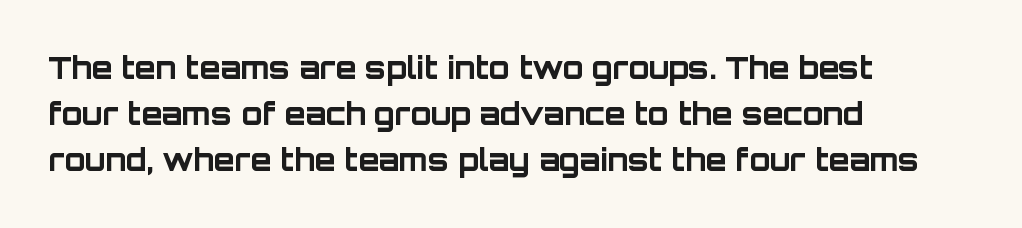
The image shows 30 px bold sans-serif type, upright; set left-aligned, normal line spacing (1.54x), normal letter spacing, not underlined; low stroke contrast and a large x-height.
